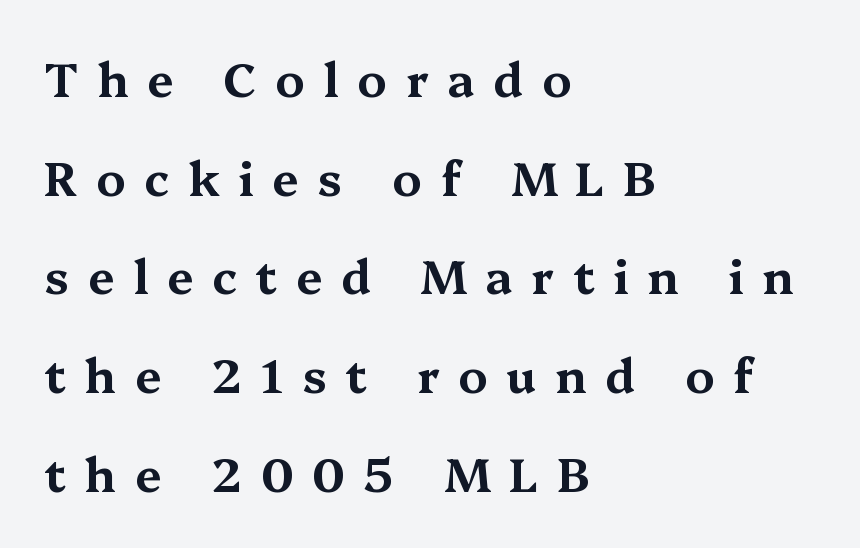
The text was rendered using a seriffed face with decorative stroke endings. The letters are spread apart with noticeably loose tracking. Airy leading. Posture: straight, roman, zero tilt. Unmarked baselines from the first word to the last.
